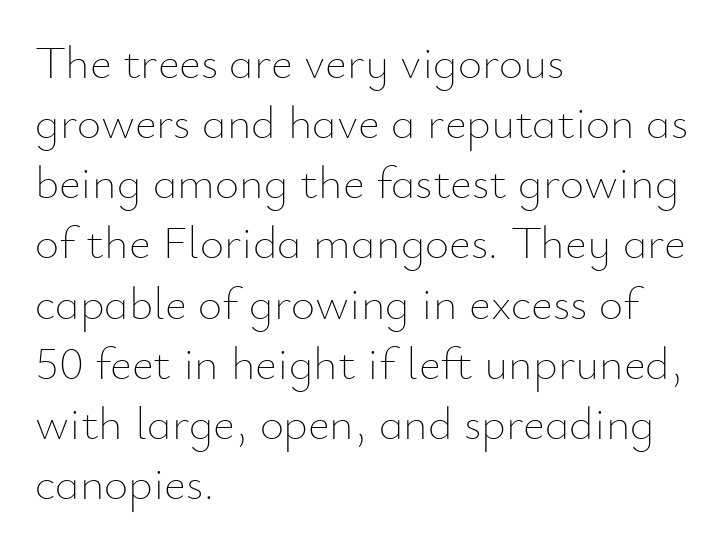
Q: Is the text bold? A: No.
Q: Is the text italic (slanted)? A: No, it is upright.
Q: Is the text underlined? A: No.
Q: How is the paragraph aligned? A: Left-aligned.
Q: Is the spacing between letters normal or unusually wide? A: Normal.
Q: Is the spacing between lines tight, normal or loose? A: Normal.
Q: Width (condensed, normal, or wide)? A: Normal.
Q: Stroke contrast? A: Low.
Q: x-height? A: Small.
Q: Monospaced? A: No.
